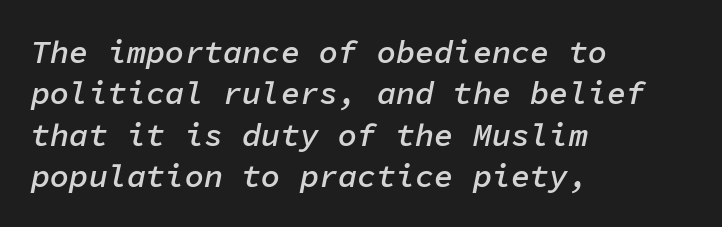
Is the type bold? Partly — it's a semibold, heavier than regular but not fully bold. This rendering features lettering with no underline. If you drew a line through each stem, it would be angled. Whoever set this chose a conventional vertical rhythm.
